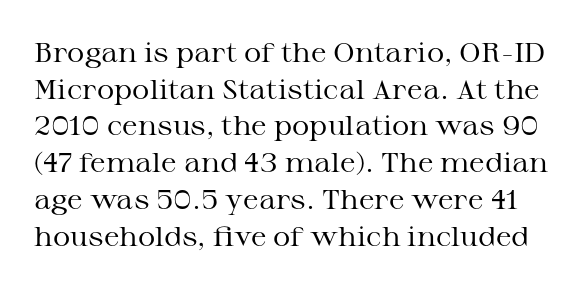
The image shows 27 px text type, upright; set normal line spacing (1.36x), normal letter spacing, not underlined.
